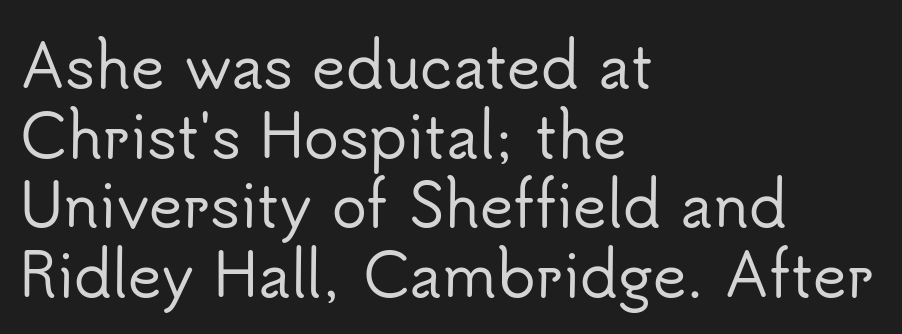
{"serif": "no", "italic": "no", "width": "normal", "stroke_contrast": "low", "x_height": "small", "monospaced": "no", "underline": "no", "align": "left", "line_spacing_ratio": 1.2, "letter_spacing": "normal", "letter_spacing_em": 0.0, "glyph_px": 58}
